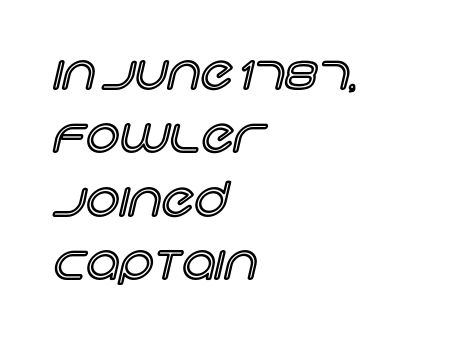
The image shows 47 px text type; set left-aligned, normal line spacing (1.35x), normal letter spacing, not underlined; a large x-height.
